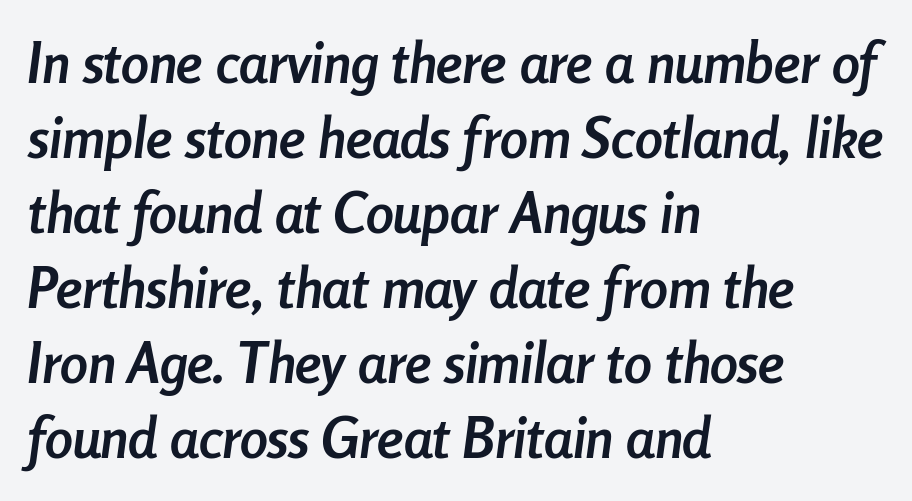
Q: Is the text bold? A: Yes.
Q: Is the text italic (slanted)? A: Yes, it leans right by about 8 degrees.
Q: Is the text underlined? A: No.
Q: How is the paragraph aligned? A: Left-aligned.
Q: Is the spacing between letters normal or unusually wide? A: Normal.
Q: Is the spacing between lines tight, normal or loose? A: Normal.
Q: Width (condensed, normal, or wide)? A: Condensed.
Q: Stroke contrast? A: Low.
Q: x-height? A: Medium.
Q: Monospaced? A: No.
